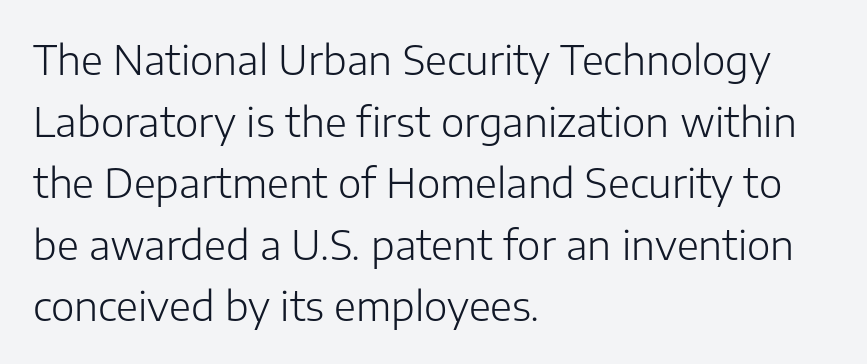
Regarding serifs, this sample does without them. The ragged edge is on the right, which tells us the setting is flush left. The letters advance in unequal steps, a hallmark of proportional type. This rendering leaves character spacing at its baseline value. One glance says typical: line gaps are just what's usual. The strokes are not fattened; the text isn't bold.
